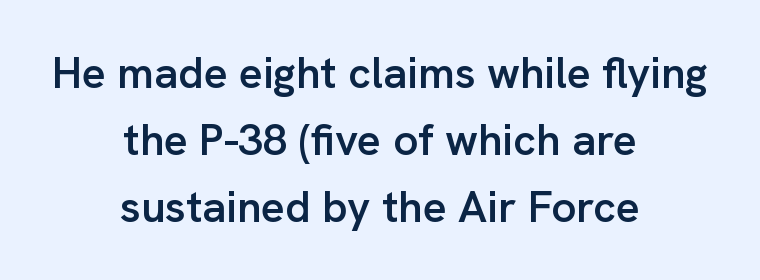
{"serif": "no", "italic": "no", "bold": "semi", "weight": "semibold", "width": "normal", "stroke_contrast": "low", "x_height": "medium", "monospaced": "no", "underline": "no", "align": "center", "line_spacing": "normal", "line_spacing_ratio": 1.52, "letter_spacing": "normal", "letter_spacing_em": 0.0, "glyph_px": 44}
